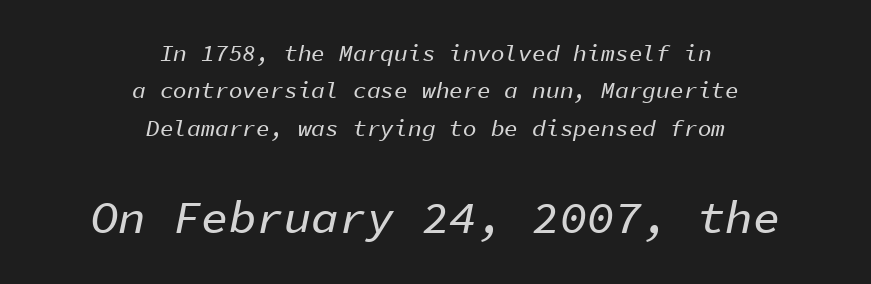
The image shows 46 px text type, italic (leaning right), monospaced; set centered, normal line spacing (1.62x), normal letter spacing, not underlined; the second (bottom) block is 2.0x larger; low stroke contrast and a medium x-height.
